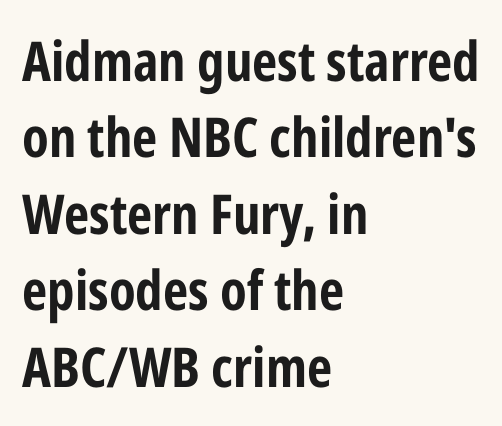
{"serif": "no", "italic": "no", "bold": "yes", "weight": "bold", "width": "condensed", "stroke_contrast": "low", "x_height": "medium", "monospaced": "no", "underline": "no", "align": "left", "line_spacing": "normal", "line_spacing_ratio": 1.39, "letter_spacing": "normal", "letter_spacing_em": 0.0, "glyph_px": 55}
